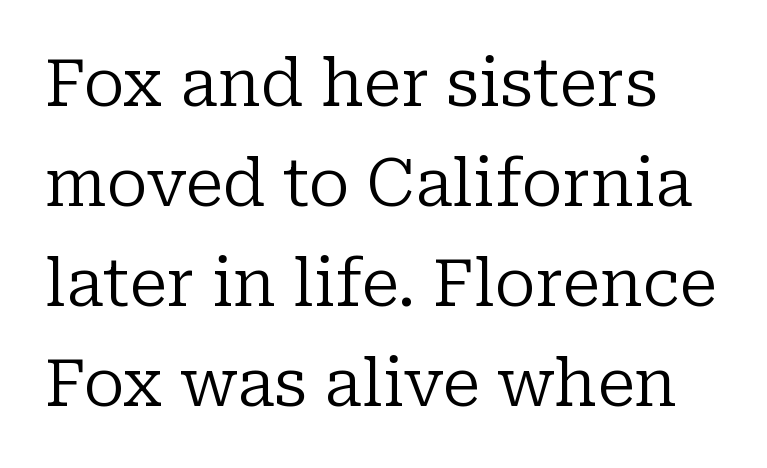
{"serif": "yes", "italic": "no", "bold": "no", "weight": "regular", "width": "normal", "stroke_contrast": "low", "x_height": "medium", "monospaced": "no", "underline": "no", "line_spacing": "normal", "line_spacing_ratio": 1.54, "letter_spacing": "normal", "letter_spacing_em": 0.0, "glyph_px": 65}
